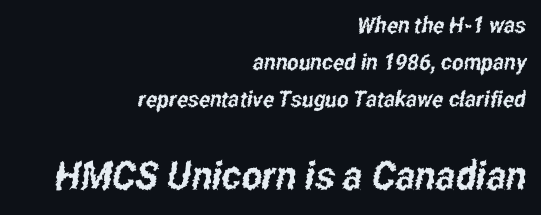
{"serif": "no", "width": "condensed", "stroke_contrast": "low", "x_height": "medium", "monospaced": "no", "underline": "no", "align": "right", "line_spacing": "normal", "line_spacing_ratio": 1.69, "letter_spacing": "normal", "letter_spacing_em": 0.0, "larger_block": "second", "size_ratio": 1.77, "glyph_px": 39}
